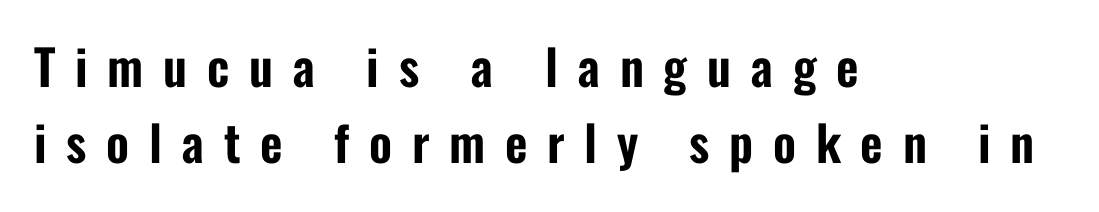
{"serif": "no", "italic": "no", "width": "condensed", "stroke_contrast": "low", "x_height": "medium", "monospaced": "no", "underline": "no", "align": "left", "line_spacing": "normal", "line_spacing_ratio": 1.56, "letter_spacing": "wide", "letter_spacing_em": 0.4, "glyph_px": 49}
